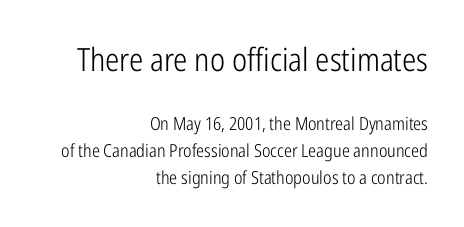
{"serif": "no", "italic": "no", "bold": "no", "weight": "light", "width": "condensed", "stroke_contrast": "low", "x_height": "medium", "monospaced": "no", "underline": "no", "align": "right", "line_spacing": "normal", "line_spacing_ratio": 1.51, "letter_spacing": "normal", "letter_spacing_em": 0.0, "larger_block": "first", "size_ratio": 1.78, "glyph_px": 32}
